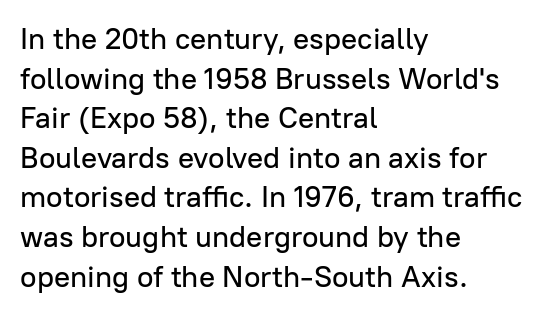
The image shows 30 px sans-serif type, upright; set left-aligned, normal line spacing (1.32x), normal letter spacing, not underlined; low stroke contrast and a medium x-height.
